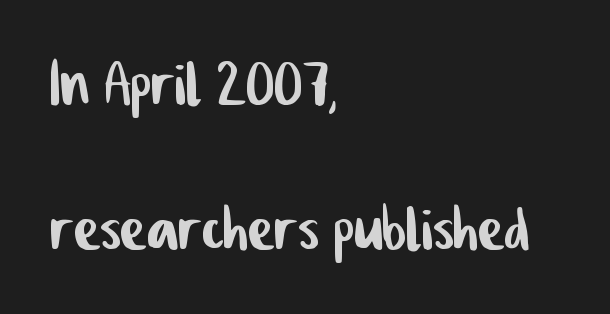
The image shows 79 px condensed sans-serif type; set left-aligned, line spacing 1.83x, normal letter spacing, not underlined; low stroke contrast and a medium x-height.
